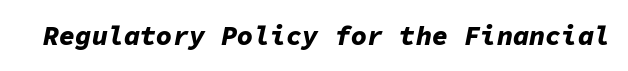
{"italic": "yes", "lean": "right", "slant_degrees": 11, "bold": "yes", "underline": "no", "letter_spacing": "normal", "letter_spacing_em": 0.0, "glyph_px": 27}
